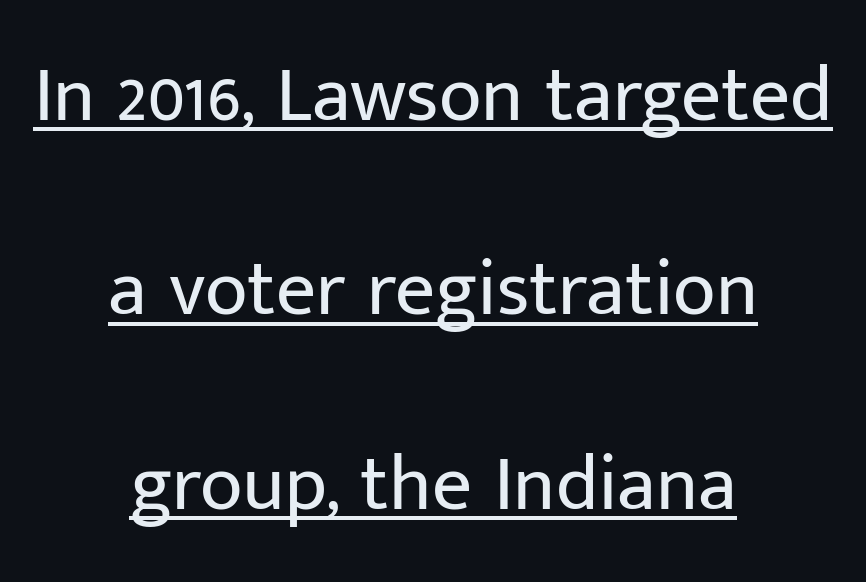
Are there feet on the stems? There aren't — it's a sans. Glyph-to-glyph distance matches everyday printed text. The typesetter chose a symmetrical, centered arrangement here. Ink coverage per letter is moderate at most.
